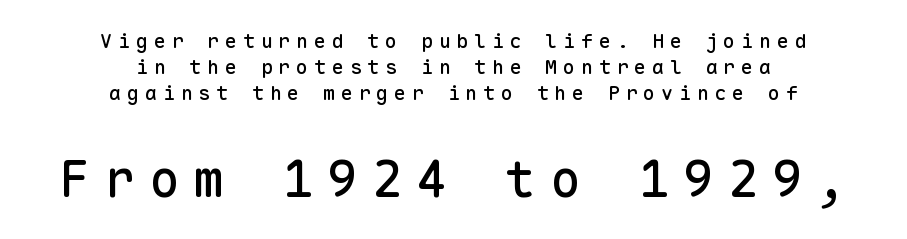
Q: Is the text italic (slanted)? A: No, it is upright.
Q: Is the typeface a serif or a sans-serif typeface? A: Sans-serif.
Q: Is the text underlined? A: No.
Q: How is the paragraph aligned? A: Centered.
Q: Is the spacing between letters normal or unusually wide? A: Unusually wide.
Q: Is the spacing between lines tight, normal or loose? A: Normal.
Q: Which block of text is set in a larger size, the first (top) or the second (bottom)? A: The second (bottom) one.
Q: Width (condensed, normal, or wide)? A: Normal.
Q: Stroke contrast? A: Low.
Q: x-height? A: Medium.
Q: Monospaced? A: Yes.
